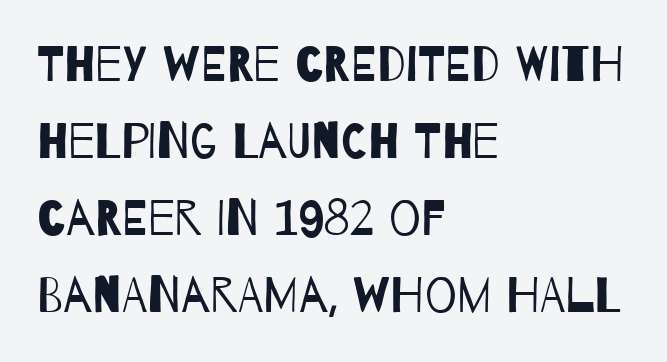
Q: Is the text bold? A: No.
Q: Is the typeface a serif or a sans-serif typeface? A: Sans-serif.
Q: Is the text underlined? A: No.
Q: How is the paragraph aligned? A: Left-aligned.
Q: Is the spacing between letters normal or unusually wide? A: Normal.
Q: Is the spacing between lines tight, normal or loose? A: Normal.
Q: Width (condensed, normal, or wide)? A: Condensed.
Q: Stroke contrast? A: Low.
Q: x-height? A: Large.
Q: Monospaced? A: No.
